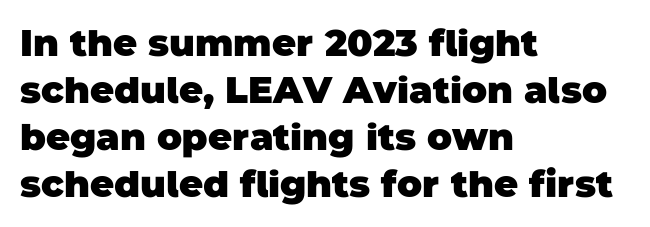
Caption: multi-line text, flush left, ragged right. The passage shown has conventional tracking throughout. Just letters on the line, the space beneath them empty. The sample has been set heavy, in full bold. The passage shown stacks its lines at a standard gap. The face used here is a sans, in the tradition of grotesques and geometrics.
